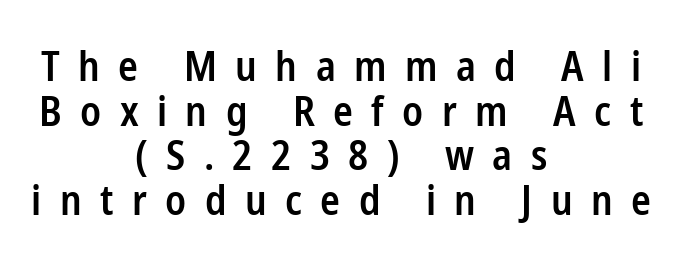
Q: Is the text bold? A: Semi-bold.
Q: Is the text italic (slanted)? A: No, it is upright.
Q: Is the typeface a serif or a sans-serif typeface? A: Sans-serif.
Q: Is the text underlined? A: No.
Q: How is the paragraph aligned? A: Centered.
Q: Is the spacing between letters normal or unusually wide? A: Unusually wide.
Q: Is the spacing between lines tight, normal or loose? A: Tight.
Q: Width (condensed, normal, or wide)? A: Condensed.
Q: Stroke contrast? A: Low.
Q: x-height? A: Medium.
Q: Monospaced? A: No.
